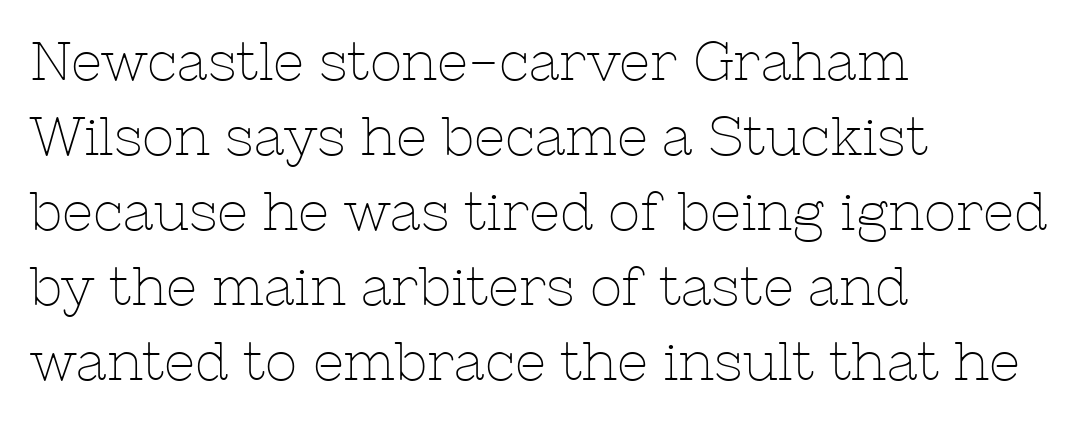
Q: Is the text bold? A: No.
Q: Is the text italic (slanted)? A: No, it is upright.
Q: Is the typeface a serif or a sans-serif typeface? A: Serif.
Q: Is the text underlined? A: No.
Q: How is the paragraph aligned? A: Left-aligned.
Q: Is the spacing between letters normal or unusually wide? A: Normal.
Q: Is the spacing between lines tight, normal or loose? A: Normal.
Q: Width (condensed, normal, or wide)? A: Normal.
Q: Stroke contrast? A: Low.
Q: x-height? A: Medium.
Q: Monospaced? A: No.
